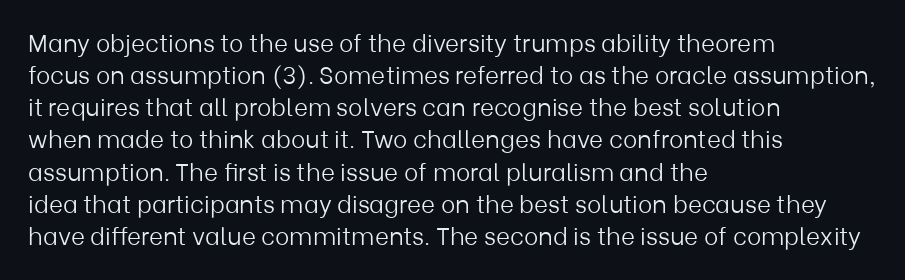
{"italic": "no", "bold": "no", "underline": "no", "align": "left", "line_spacing": "normal", "line_spacing_ratio": 1.34, "letter_spacing": "normal", "letter_spacing_em": 0.0, "glyph_px": 24}
